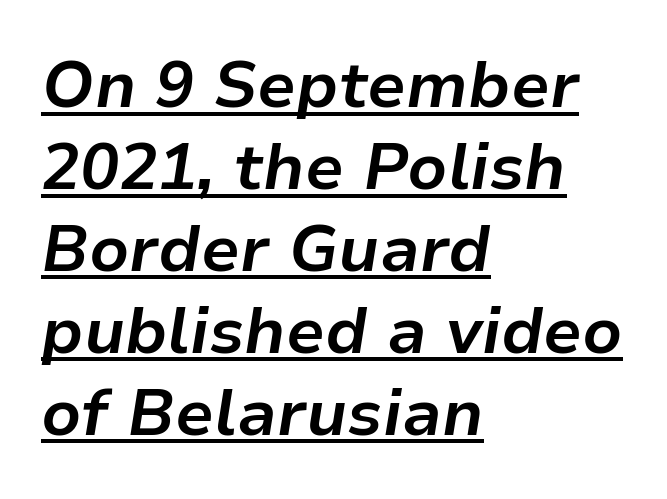
The leading is moderate, giving the passage an even texture. Short and long lines alike share a common starting point at left. The letters are bold, with thick, heavy strokes. Descenders here cross a horizontal rule under the line. Caption: standard tracking, unaltered. Rendered with sloped, italic letterforms.
